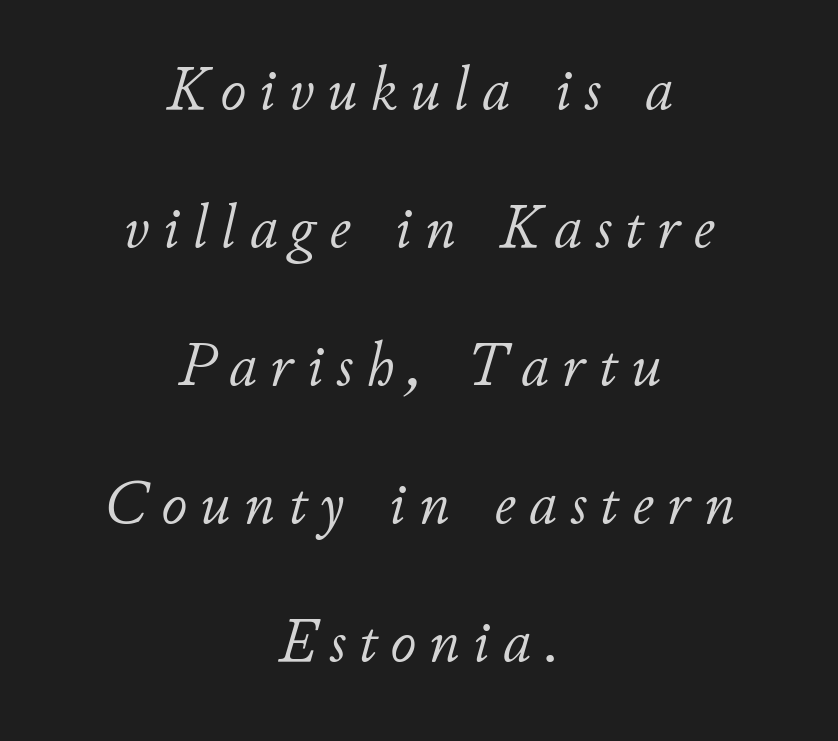
A typesetter would call this proportional, since set widths differ per character. Style check: oblique. Horizontal alignment here is central, giving a formal, balanced look. Stem width sits at or under what a default text font uses.
